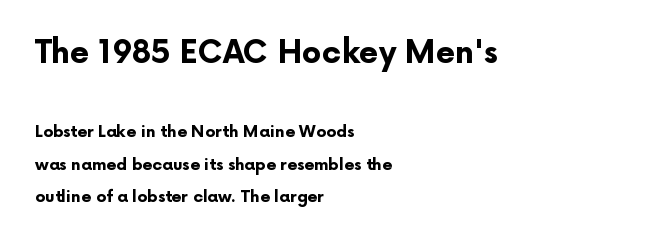
{"serif": "no", "italic": "no", "bold": "yes", "weight": "bold", "width": "normal", "stroke_contrast": "low", "x_height": "medium", "monospaced": "no", "underline": "no", "align": "left", "line_spacing": "loose", "line_spacing_ratio": 2.02, "letter_spacing": "normal", "letter_spacing_em": 0.0, "larger_block": "first", "size_ratio": 1.94, "glyph_px": 31}
